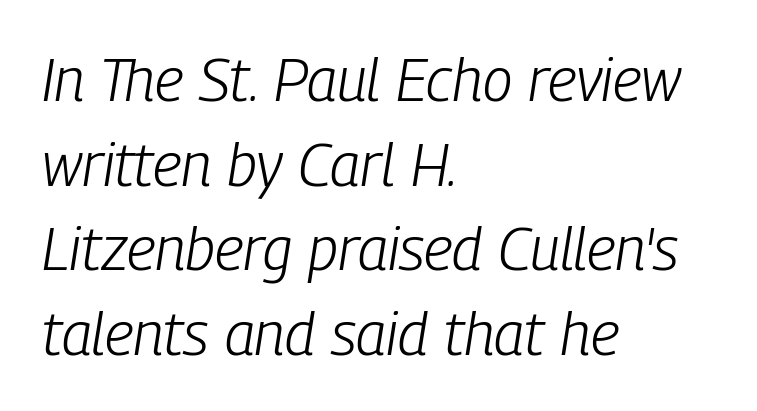
{"italic": "yes", "lean": "right", "slant_degrees": 9, "bold": "no", "weight": "light", "width": "condensed", "stroke_contrast": "low", "x_height": "medium", "monospaced": "no", "underline": "no", "align": "left", "line_spacing": "normal", "line_spacing_ratio": 1.41, "letter_spacing": "normal", "letter_spacing_em": 0.0, "glyph_px": 60}
